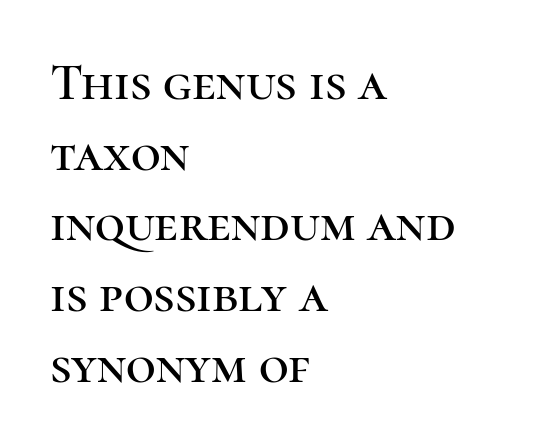
The image shows 52 px serif type, upright; set left-aligned, normal line spacing (1.36x), normal letter spacing, not underlined; high stroke contrast and a medium x-height.
